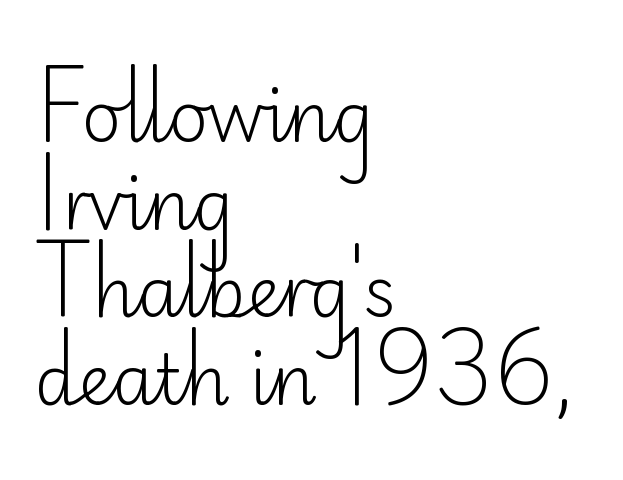
{"serif": "no", "italic": "no", "bold": "no", "weight": "light", "width": "normal", "stroke_contrast": "low", "x_height": "small", "monospaced": "no", "underline": "no", "align": "left", "line_spacing": "normal", "line_spacing_ratio": 1.27, "letter_spacing": "normal", "letter_spacing_em": 0.0, "glyph_px": 69}
